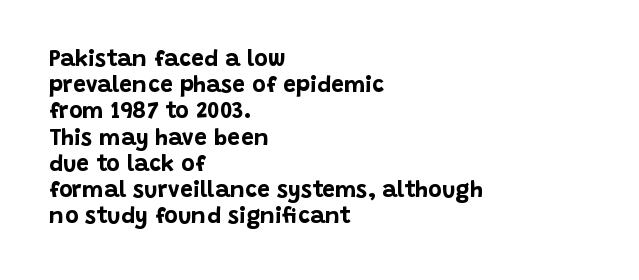
No word sits above an underline. These lines keep a tight, regular rhythm from letter to letter. Reading down the column, the eye jumps only a short way to each next line. If you drew a line through each stem, it would be perfectly vertical.
